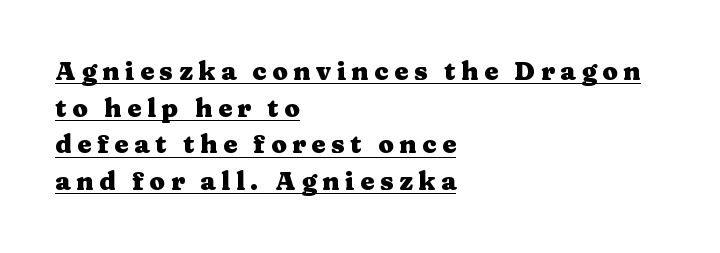
Characters remain perfectly vertical along every line. Each new line begins a customary step beneath the previous one. Underlining? Definitely there. The compositor pushed each line to the left boundary. Each word looks stretched out because of the extra space between its letters. The rendering uses a bold face; every stroke is thick and dark.
